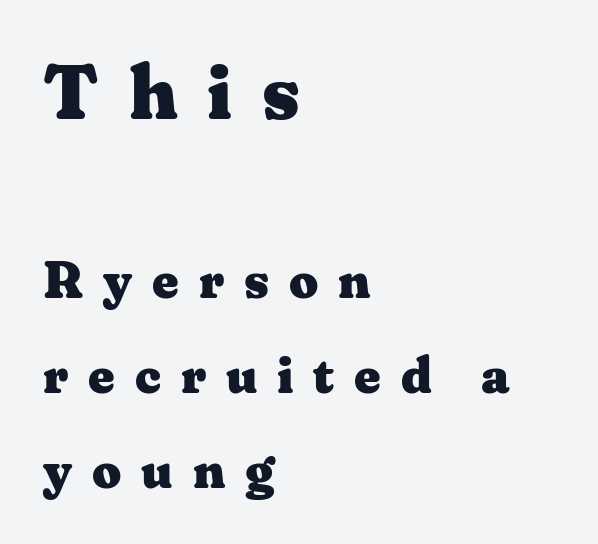
Q: Is the text bold? A: Yes.
Q: Is the text italic (slanted)? A: No, it is upright.
Q: Is the typeface a serif or a sans-serif typeface? A: Serif.
Q: Is the text underlined? A: No.
Q: How is the paragraph aligned? A: Left-aligned.
Q: Is the spacing between letters normal or unusually wide? A: Unusually wide.
Q: Which block of text is set in a larger size, the first (top) or the second (bottom)? A: The first (top) one.
Q: Width (condensed, normal, or wide)? A: Wide.
Q: Stroke contrast? A: Medium.
Q: x-height? A: Medium.
Q: Monospaced? A: No.
